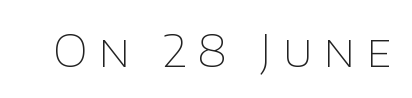
Q: Is the text bold? A: No.
Q: Is the text italic (slanted)? A: No, it is upright.
Q: Is the typeface a serif or a sans-serif typeface? A: Sans-serif.
Q: Is the text underlined? A: No.
Q: Is the spacing between letters normal or unusually wide? A: Unusually wide.
Q: Width (condensed, normal, or wide)? A: Normal.
Q: Stroke contrast? A: Low.
Q: x-height? A: Large.
Q: Monospaced? A: No.
